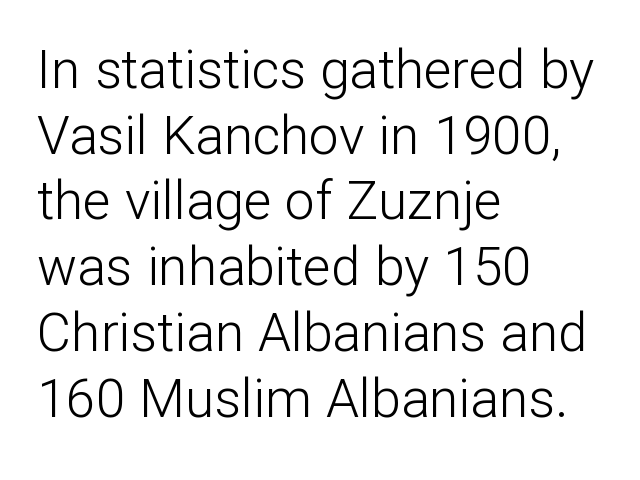
The image shows 53 px light sans-serif type, upright; set left-aligned, line spacing 1.24x, normal letter spacing, not underlined; low stroke contrast and a medium x-height.
